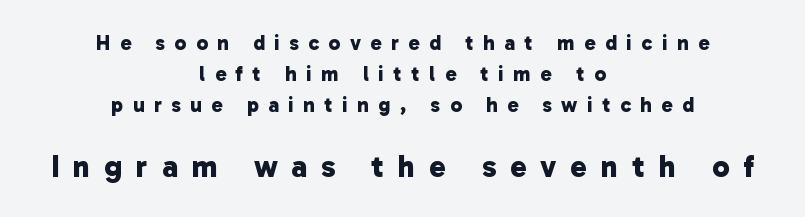
Q: Is the text bold? A: Yes.
Q: Is the typeface a serif or a sans-serif typeface? A: Sans-serif.
Q: Is the text underlined? A: No.
Q: How is the paragraph aligned? A: Centered.
Q: Is the spacing between letters normal or unusually wide? A: Unusually wide.
Q: Is the spacing between lines tight, normal or loose? A: Normal.
Q: Which block of text is set in a larger size, the first (top) or the second (bottom)? A: The second (bottom) one.
Q: Width (condensed, normal, or wide)? A: Normal.
Q: Stroke contrast? A: Low.
Q: x-height? A: Medium.
Q: Monospaced? A: No.
